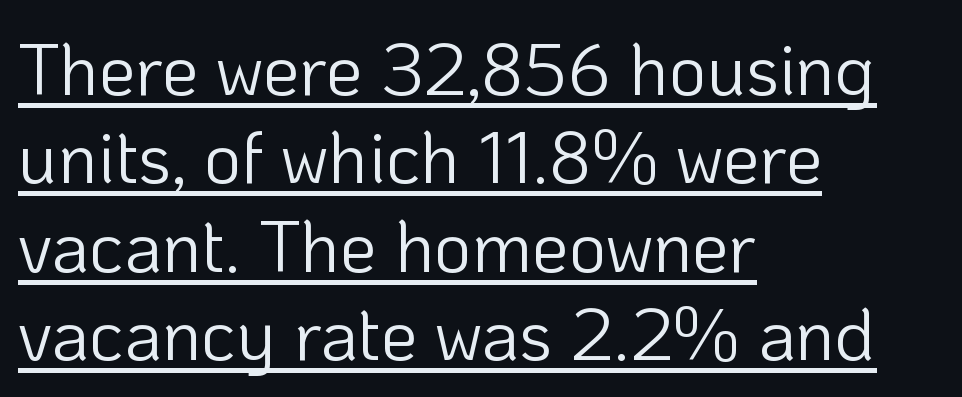
Q: Is the text bold? A: No.
Q: Is the text italic (slanted)? A: No, it is upright.
Q: Is the typeface a serif or a sans-serif typeface? A: Sans-serif.
Q: Is the text underlined? A: Yes.
Q: How is the paragraph aligned? A: Left-aligned.
Q: Is the spacing between letters normal or unusually wide? A: Normal.
Q: Width (condensed, normal, or wide)? A: Normal.
Q: Stroke contrast? A: Low.
Q: x-height? A: Medium.
Q: Monospaced? A: No.
